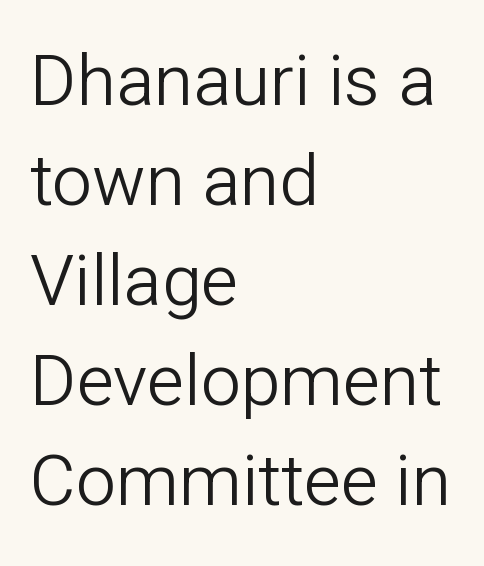
Q: Is the text bold? A: No.
Q: Is the text italic (slanted)? A: No, it is upright.
Q: Is the typeface a serif or a sans-serif typeface? A: Sans-serif.
Q: Is the text underlined? A: No.
Q: How is the paragraph aligned? A: Left-aligned.
Q: Is the spacing between letters normal or unusually wide? A: Normal.
Q: Is the spacing between lines tight, normal or loose? A: Normal.
Q: Width (condensed, normal, or wide)? A: Normal.
Q: Stroke contrast? A: Low.
Q: x-height? A: Medium.
Q: Monospaced? A: No.
